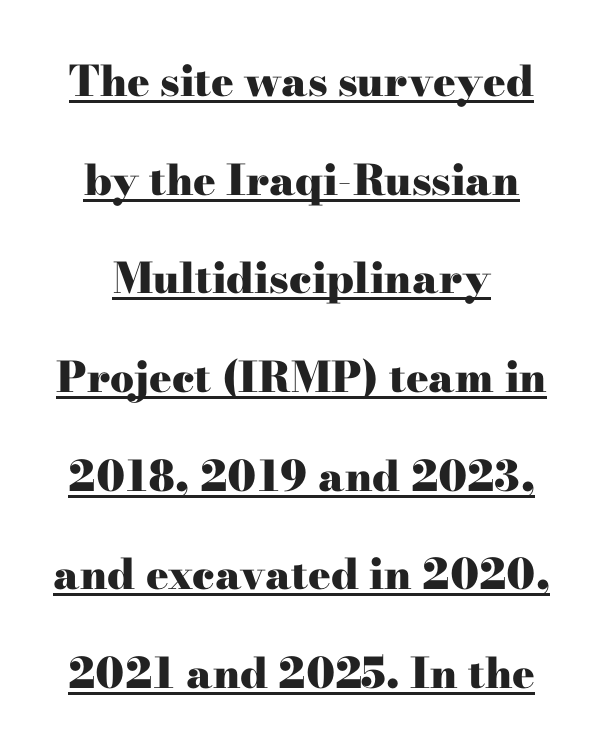
{"serif": "yes", "italic": "no", "bold": "yes", "weight": "heavy", "width": "wide", "stroke_contrast": "high", "x_height": "small", "monospaced": "no", "underline": "yes", "line_spacing": "loose", "line_spacing_ratio": 2.35, "letter_spacing": "normal", "letter_spacing_em": 0.0, "glyph_px": 42}
